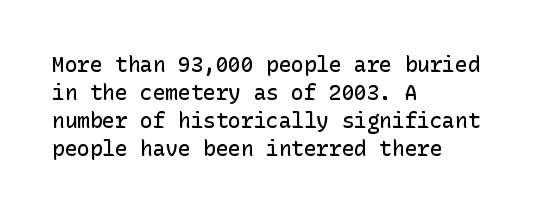
{"italic": "no", "bold": "semi", "underline": "no", "align": "left", "line_spacing": "normal", "line_spacing_ratio": 1.33, "letter_spacing": "normal", "letter_spacing_em": 0.0, "glyph_px": 21}
